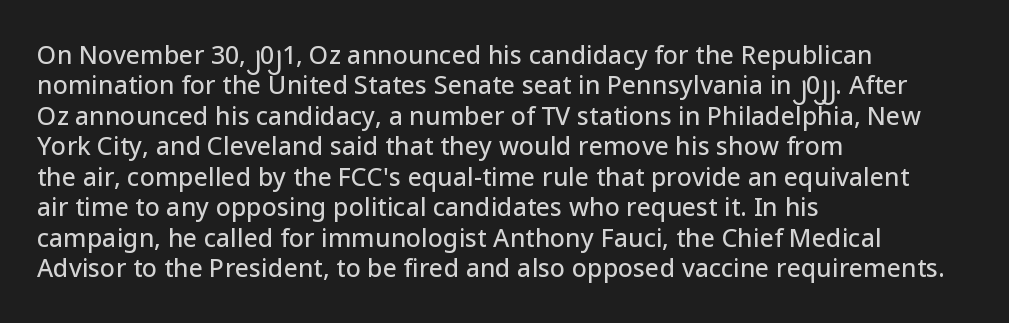
{"italic": "no", "underline": "no", "align": "left", "line_spacing_ratio": 1.22, "letter_spacing": "normal", "letter_spacing_em": 0.0, "glyph_px": 25}
